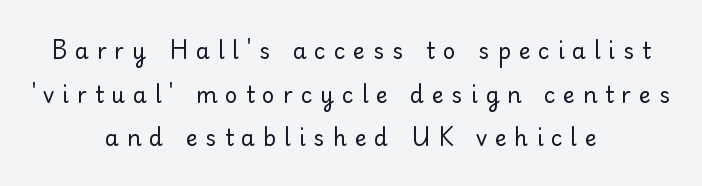
{"italic": "no", "bold": "no", "underline": "no", "align": "center", "line_spacing": "loose", "line_spacing_ratio": 1.98, "letter_spacing": "wide", "letter_spacing_em": 0.36, "glyph_px": 22}
